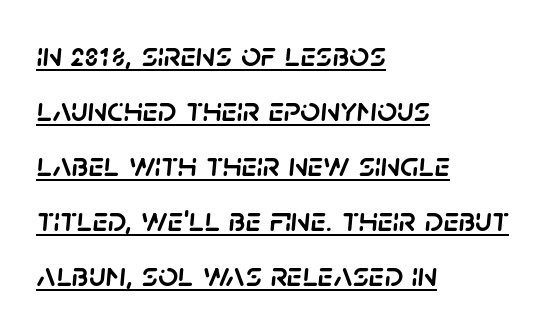
Q: Is the text italic (slanted)? A: Yes, it leans right by about 5 degrees.
Q: Is the text underlined? A: Yes.
Q: How is the paragraph aligned? A: Left-aligned.
Q: Is the spacing between letters normal or unusually wide? A: Normal.
Q: Is the spacing between lines tight, normal or loose? A: Normal.
Q: Width (condensed, normal, or wide)? A: Normal.
Q: Stroke contrast? A: Low.
Q: x-height? A: Large.
Q: Monospaced? A: No.
